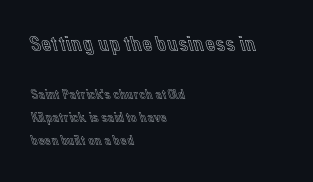
Does extra space separate the letters? No, they use regular spacing. Each row of text sits above clean, open space. Visually, the top section dominates because its glyphs are scaled up. This sample keeps an unexceptional amount of space between lines.
